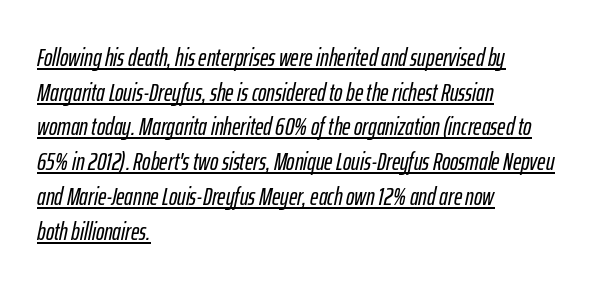
{"italic": "yes", "lean": "right", "slant_degrees": 12, "underline": "yes", "align": "left", "line_spacing": "normal", "line_spacing_ratio": 1.39, "letter_spacing": "normal", "letter_spacing_em": 0.0, "glyph_px": 25}
